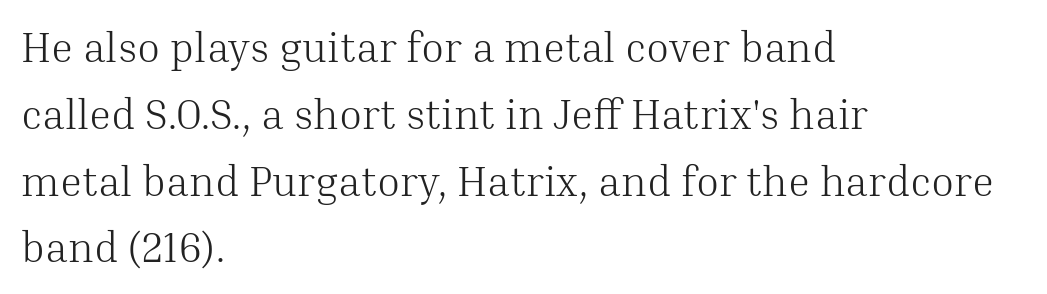
Q: Is the text bold? A: No.
Q: Is the text italic (slanted)? A: No, it is upright.
Q: Is the typeface a serif or a sans-serif typeface? A: Serif.
Q: Is the text underlined? A: No.
Q: How is the paragraph aligned? A: Left-aligned.
Q: Is the spacing between letters normal or unusually wide? A: Normal.
Q: Is the spacing between lines tight, normal or loose? A: Normal.
Q: Width (condensed, normal, or wide)? A: Normal.
Q: Stroke contrast? A: Medium.
Q: x-height? A: Medium.
Q: Monospaced? A: No.
